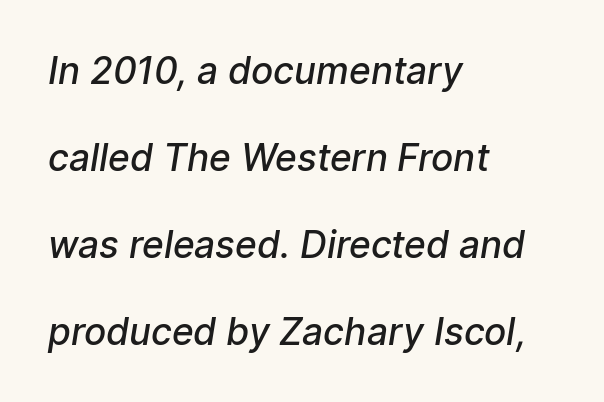
Stroke thickness is moderately raised; the sample reads as semibold. The face used here is proportionally spaced, like ordinary book or web type. Students, observe: this is what heavily led, spacious text looks like. The rendering keeps characters at their native spacing. Serif or sans? Sans — the stroke terminals are bare. Line beginnings align vertically; line endings do not.
